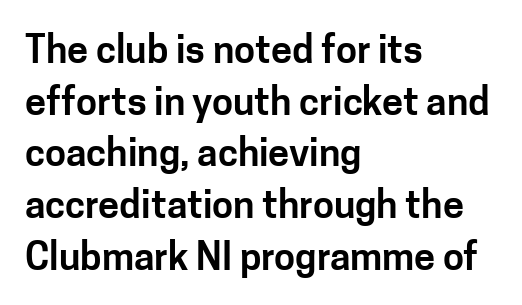
One-word summary of the alignment: left. Tracking value appears to be zero — textbook default spacing. Regular leading. In terms of posture, this sample is upright.
